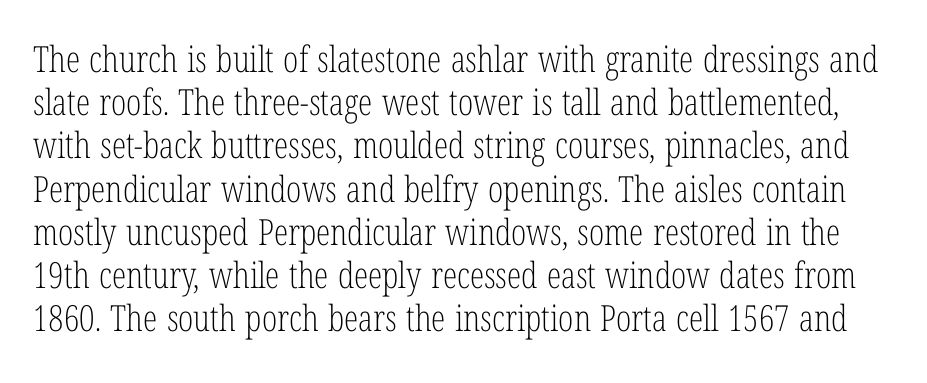
The image shows 36 px light, condensed serif type, upright; set line spacing 1.2x, normal letter spacing, not underlined; low stroke contrast and a medium x-height.
